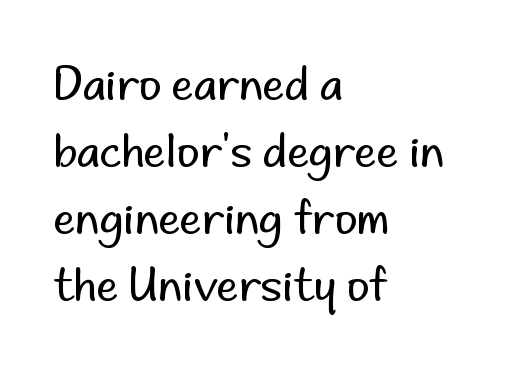
{"serif": "no", "italic": "no", "bold": "no", "weight": "regular", "width": "normal", "stroke_contrast": "low", "x_height": "small", "monospaced": "no", "underline": "no", "align": "left", "line_spacing": "normal", "line_spacing_ratio": 1.52, "letter_spacing": "normal", "letter_spacing_em": 0.0, "glyph_px": 44}
